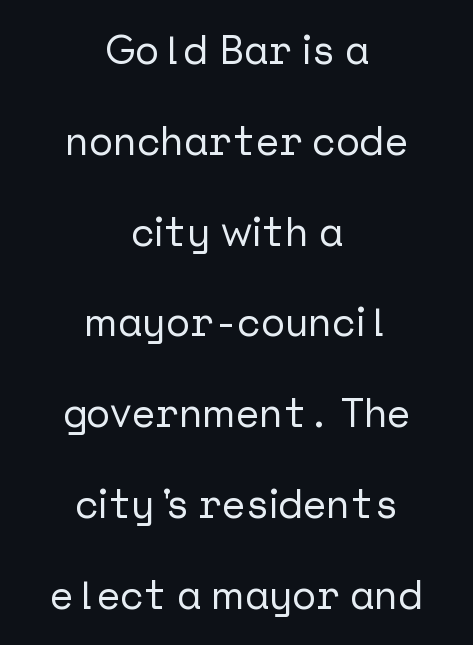
{"serif": "no", "italic": "no", "width": "normal", "stroke_contrast": "low", "x_height": "medium", "underline": "no", "align": "center", "line_spacing": "loose", "line_spacing_ratio": 2.27, "letter_spacing": "normal", "letter_spacing_em": 0.0, "glyph_px": 40}
